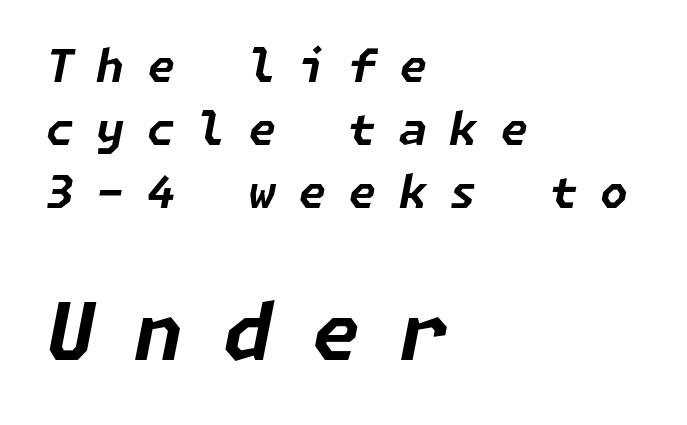
The leading is moderate, giving the passage an even texture. The rendering enlarges the type as you move from the upper chunk to the lower. The whole block is typeset with a tilt. The paragraph shown leans on its left margin. Is the letter spacing exaggerated? Yes — the characters are pushed far apart. The area under the type is left untouched.
